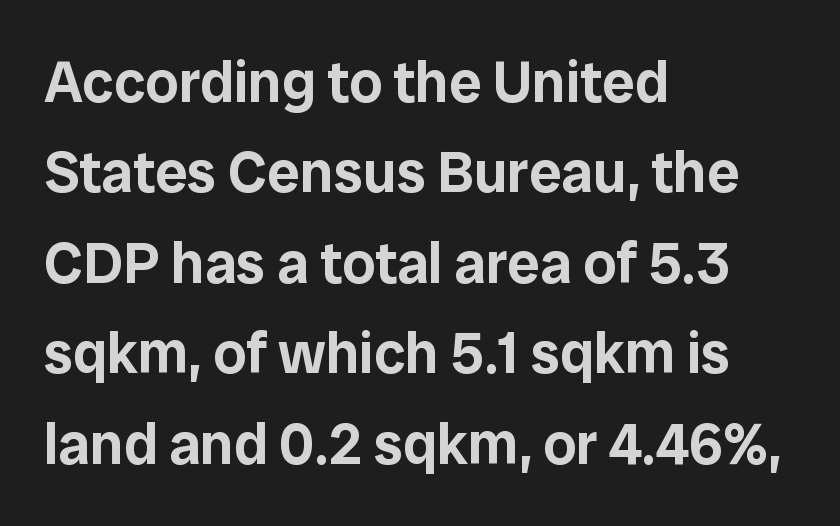
Typographically, this falls in the sans-serif category. If you measured baseline to baseline, you'd find a middling distance. Honestly, there is no underline to notice here at all. No italicization has been applied; the sample stays upright.
